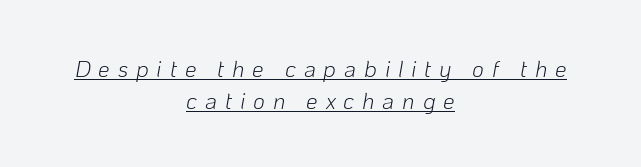
Q: Is the text bold? A: No.
Q: Is the text italic (slanted)? A: Yes, it leans right by about 10 degrees.
Q: Is the text underlined? A: Yes.
Q: How is the paragraph aligned? A: Centered.
Q: Is the spacing between letters normal or unusually wide? A: Unusually wide.
Q: Is the spacing between lines tight, normal or loose? A: Normal.
